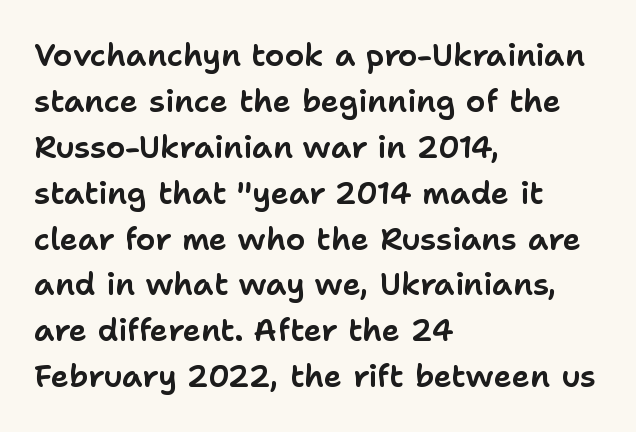
Vertical spacing — default. A roman cut, with each character standing at attention. A bare baseline throughout the passage. Compared with a centered layout, this one pins lines to the left instead.
